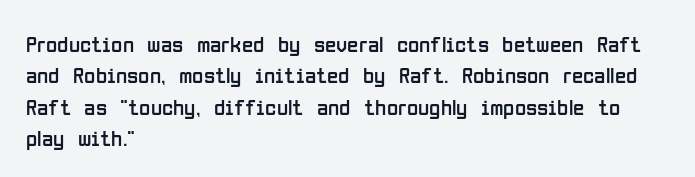
The image shows 23 px text type, upright; set left-aligned, normal line spacing (1.36x), normal letter spacing, not underlined.
